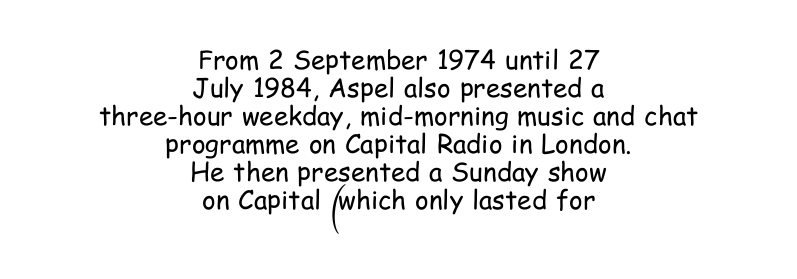
The line texture is even and compact thanks to regular tracking. The rag falls on both sides of this text block equally. Reading down the column, the eye jumps only a short way to each next line. No letter is thick-stroked: the sample isn't bold. The passage shown is not underscored anywhere.
